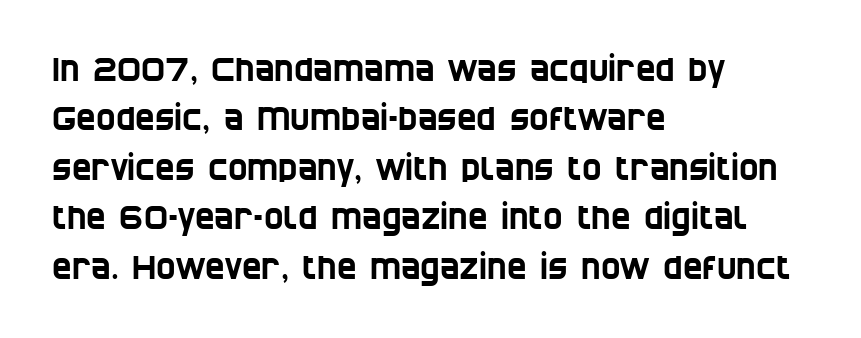
{"serif": "no", "width": "condensed", "stroke_contrast": "low", "x_height": "large", "monospaced": "no", "underline": "no", "align": "left", "line_spacing": "normal", "line_spacing_ratio": 1.5, "letter_spacing": "normal", "letter_spacing_em": 0.0, "glyph_px": 33}
